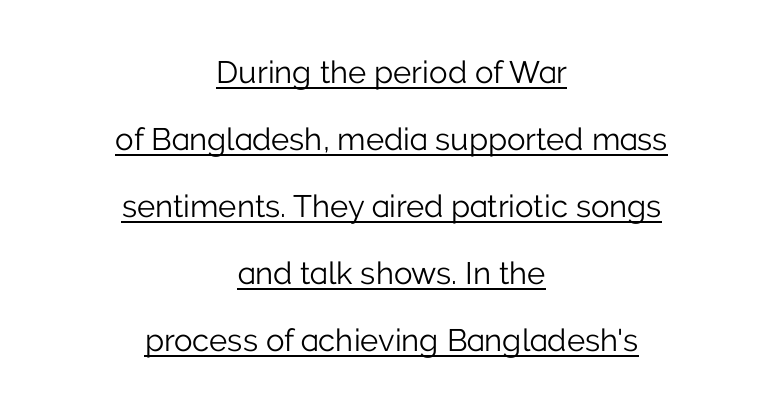
{"serif": "no", "italic": "no", "bold": "no", "weight": "light", "width": "normal", "stroke_contrast": "low", "x_height": "medium", "monospaced": "no", "underline": "yes", "align": "center", "line_spacing": "loose", "line_spacing_ratio": 2.16, "letter_spacing": "normal", "letter_spacing_em": 0.0, "glyph_px": 31}
